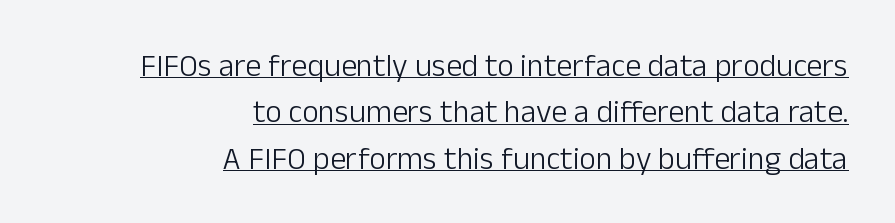
Q: Is the text bold? A: No.
Q: Is the text italic (slanted)? A: No, it is upright.
Q: Is the typeface a serif or a sans-serif typeface? A: Sans-serif.
Q: Is the text underlined? A: Yes.
Q: How is the paragraph aligned? A: Right-aligned.
Q: Is the spacing between letters normal or unusually wide? A: Normal.
Q: Is the spacing between lines tight, normal or loose? A: Normal.
Q: Width (condensed, normal, or wide)? A: Normal.
Q: Stroke contrast? A: Low.
Q: x-height? A: Medium.
Q: Monospaced? A: No.
